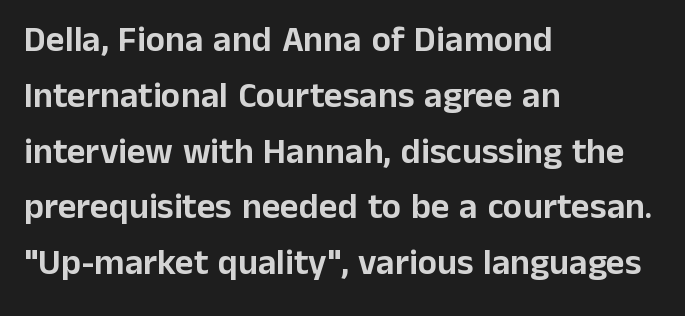
Q: Is the text italic (slanted)? A: No, it is upright.
Q: Is the typeface a serif or a sans-serif typeface? A: Sans-serif.
Q: Is the text underlined? A: No.
Q: How is the paragraph aligned? A: Left-aligned.
Q: Is the spacing between letters normal or unusually wide? A: Normal.
Q: Is the spacing between lines tight, normal or loose? A: Normal.
Q: Width (condensed, normal, or wide)? A: Normal.
Q: Stroke contrast? A: Low.
Q: x-height? A: Medium.
Q: Monospaced? A: No.
